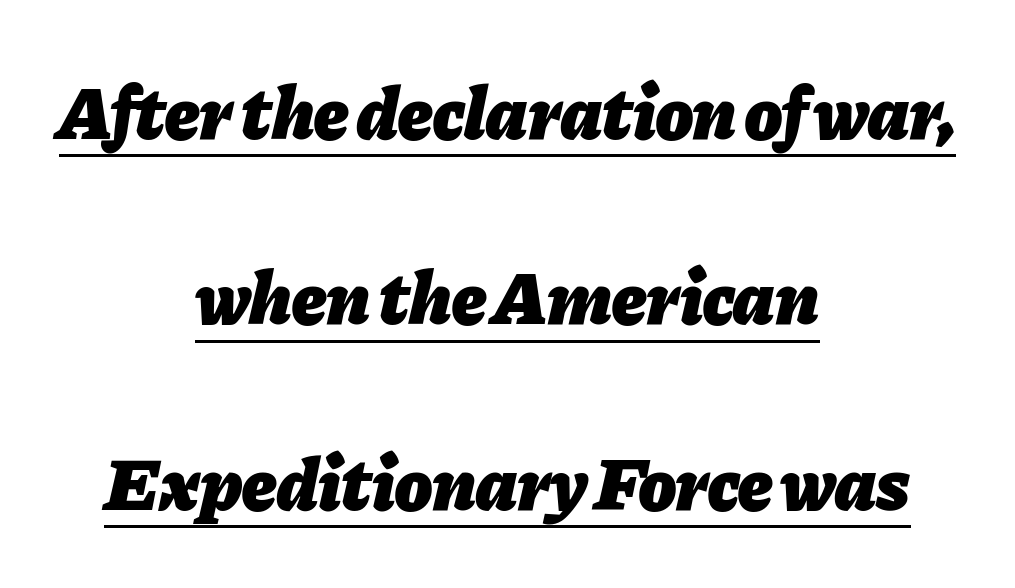
Underlined type. This sample uses an oblique cut, with every glyph tilted off the vertical. These lines stand farther apart than default settings would place them. Tracking here is standard; glyphs follow each other at the usual distance.
